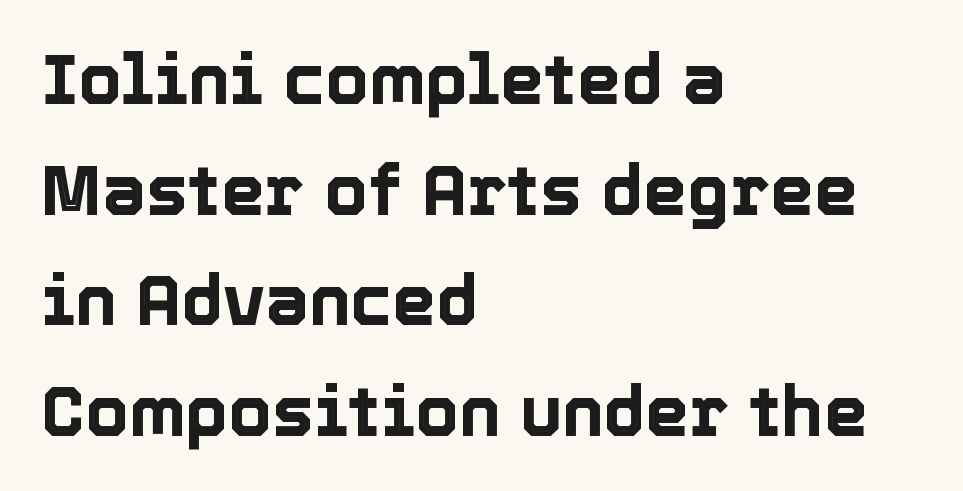
Q: Is the text italic (slanted)? A: No, it is upright.
Q: Is the text underlined? A: No.
Q: How is the paragraph aligned? A: Left-aligned.
Q: Is the spacing between letters normal or unusually wide? A: Normal.
Q: Is the spacing between lines tight, normal or loose? A: Normal.
Q: Width (condensed, normal, or wide)? A: Normal.
Q: x-height? A: Medium.
Q: Monospaced? A: No.
